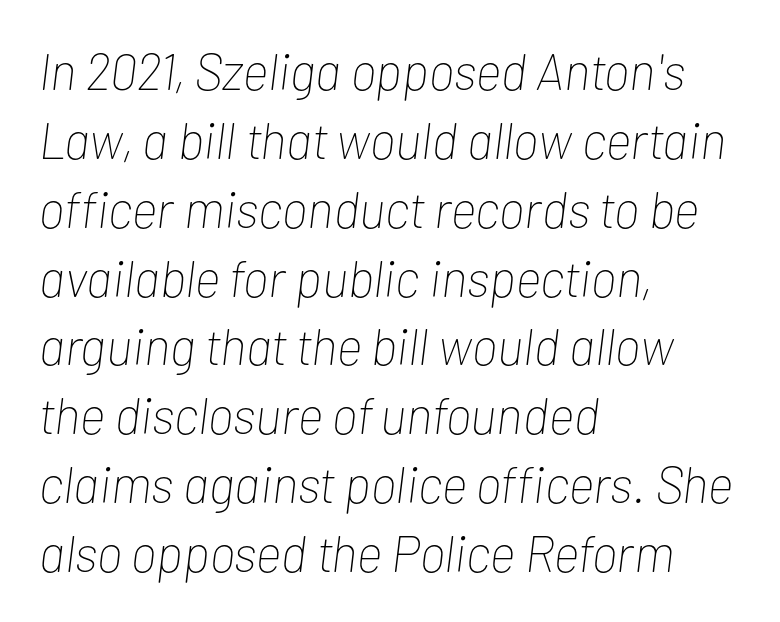
The image shows 51 px thin, condensed type, italic (leaning right); set left-aligned, normal line spacing (1.35x), normal letter spacing, not underlined; low stroke contrast and a medium x-height.
